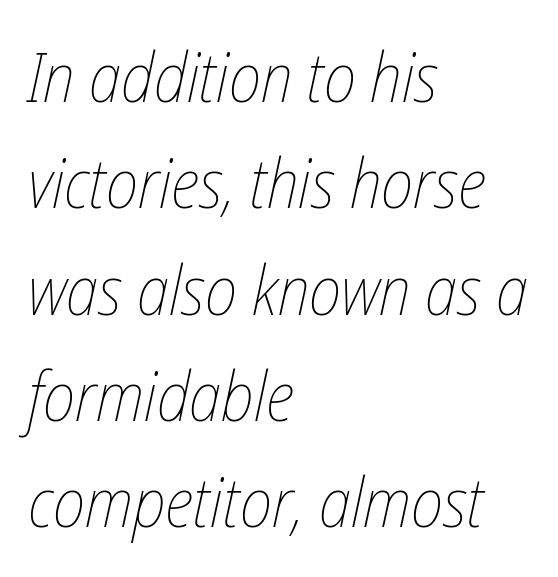
The image shows 69 px thin, condensed type, italic (leaning right); set left-aligned, normal line spacing (1.54x), normal letter spacing, not underlined; low stroke contrast and a medium x-height.
